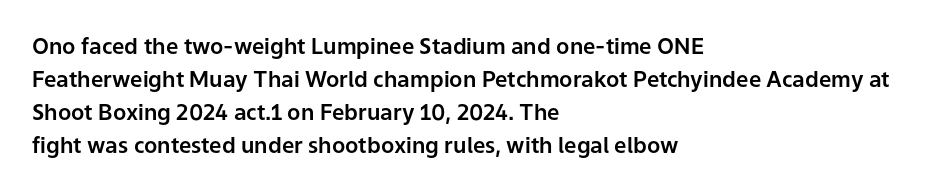
A clean baseline with only descenders dipping below it. Standard letterfit; no display-style spreading of the glyphs. Notice how descenders clear the ascenders below comfortably — that's standard leading. It's the straight-up-and-down kind of type. Does the copy run flush right? No — it runs flush left.
